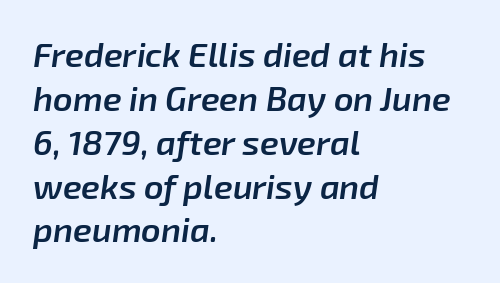
Strokes here are thickened, but only to semibold level. Visually the block forms a straight wall on the left and a jagged coastline on the right. The face used here is rendered with its standard letterfit. Spacing verdict: proportional, widths tailored to each character. Underline: absent. Observe the lean: these are italic letterforms.
